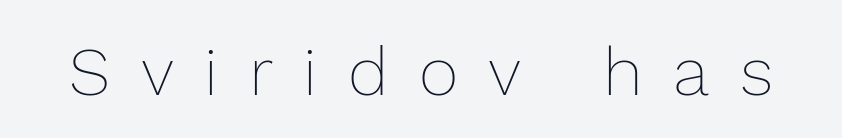
{"italic": "no", "bold": "no", "weight": "thin", "width": "normal", "x_height": "medium", "monospaced": "no", "underline": "no", "letter_spacing": "wide", "letter_spacing_em": 0.45, "glyph_px": 68}
